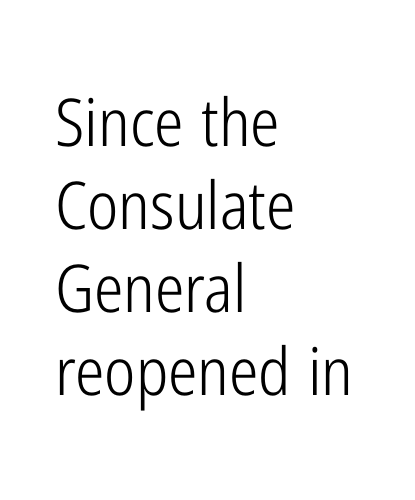
{"serif": "no", "italic": "no", "bold": "no", "weight": "light", "width": "condensed", "stroke_contrast": "low", "x_height": "medium", "monospaced": "no", "underline": "no", "align": "left", "line_spacing": "normal", "line_spacing_ratio": 1.26, "letter_spacing": "normal", "letter_spacing_em": 0.0, "glyph_px": 66}
